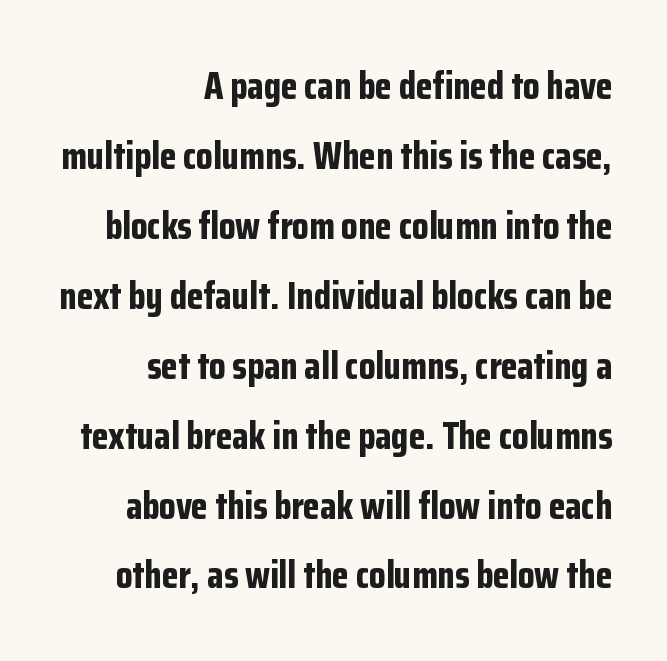
The image shows 38 px bold, condensed sans-serif type, upright; set right-aligned, line spacing 1.84x, normal letter spacing, not underlined; low stroke contrast and a medium x-height.
